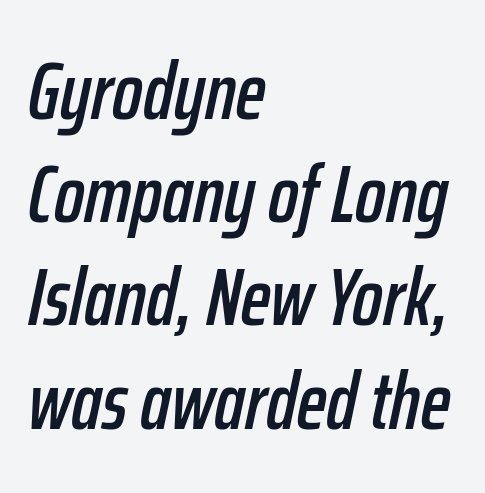
The ragged edge is on the right, which tells us the setting is flush left. This sample has the flowing, uneven cadence of proportional lettering. Here the glyphs are tracked normally, forming tight word shapes. Has an underline been added? It has not. Looking at the ascenders, they clearly lean.
